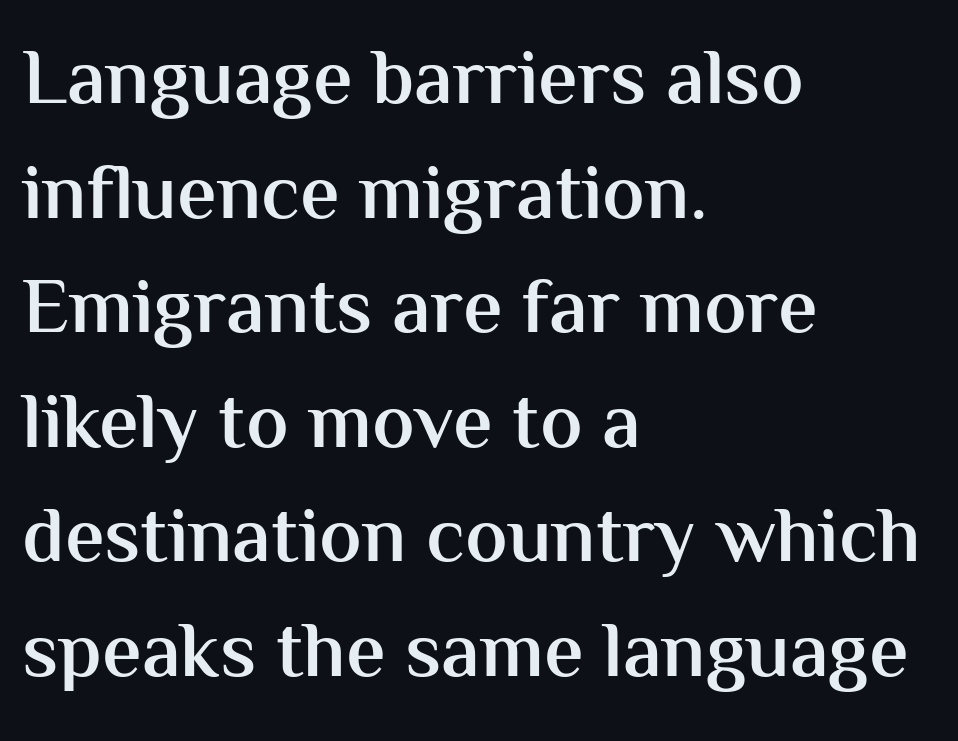
Posture: upright roman. What kind of face is this? One without serifs — a sans. The face used here is proportionally spaced, like ordinary book or web type. The text block is weighted toward the left margin, trailing off unevenly rightward. This is moderately heavy type, rendered in semibold.
